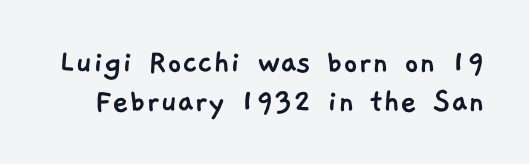
Beneath every word, the page is bare. Characters follow at the spacing the type designer built in. Line spacing here is tight. Here the designer chose a conventional face with non-uniform glyph widths. Grotesque or geometric, the face here clearly has no serifs.
